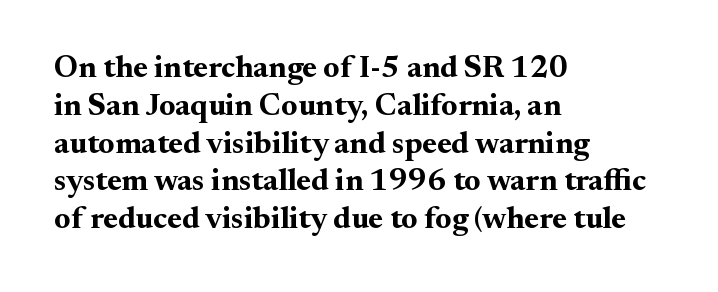
The image shows 31 px bold serif type, upright; set left-aligned, line spacing 1.22x, normal letter spacing, not underlined; medium stroke contrast and a small x-height.
